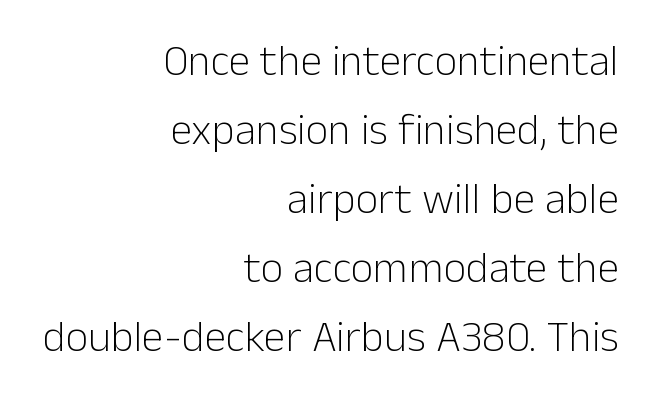
The image shows 44 px light sans-serif type, upright; set right-aligned, normal line spacing (1.57x), normal letter spacing, not underlined; low stroke contrast and a medium x-height.
